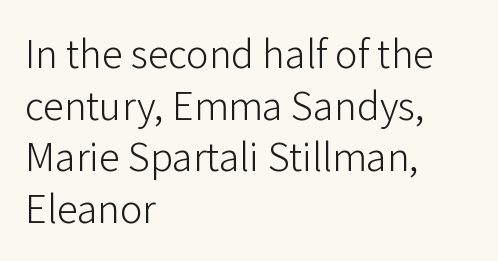
{"serif": "no", "italic": "no", "bold": "no", "weight": "light", "width": "normal", "stroke_contrast": "low", "x_height": "medium", "monospaced": "no", "underline": "no", "align": "left", "line_spacing_ratio": 1.23, "letter_spacing": "normal", "letter_spacing_em": 0.0, "glyph_px": 42}
